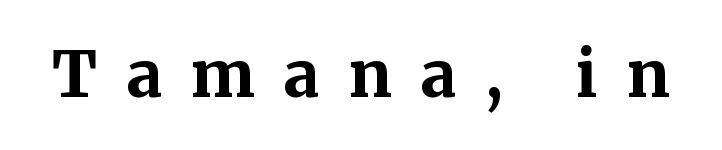
Q: Is the text bold? A: Yes.
Q: Is the text italic (slanted)? A: No, it is upright.
Q: Is the typeface a serif or a sans-serif typeface? A: Serif.
Q: Is the text underlined? A: No.
Q: Is the spacing between letters normal or unusually wide? A: Unusually wide.
Q: Width (condensed, normal, or wide)? A: Normal.
Q: Stroke contrast? A: Medium.
Q: x-height? A: Medium.
Q: Monospaced? A: No.
